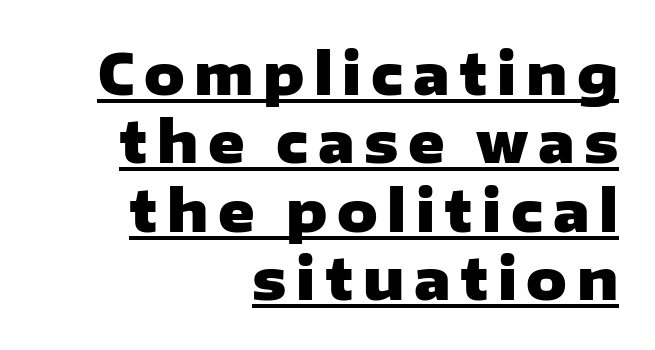
{"serif": "no", "italic": "no", "bold": "yes", "weight": "heavy", "width": "wide", "stroke_contrast": "low", "x_height": "medium", "monospaced": "no", "underline": "yes", "align": "right", "line_spacing_ratio": 1.22, "glyph_px": 56}
